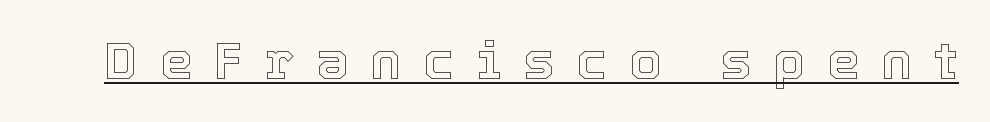
Q: Is the text italic (slanted)? A: No, it is upright.
Q: Is the text underlined? A: Yes.
Q: Is the spacing between letters normal or unusually wide? A: Unusually wide.
Q: Width (condensed, normal, or wide)? A: Normal.
Q: x-height? A: Medium.
Q: Monospaced? A: No.
